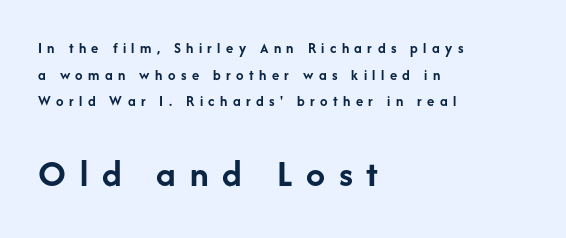
Q: Is the text bold? A: Yes.
Q: Is the text italic (slanted)? A: No, it is upright.
Q: Is the typeface a serif or a sans-serif typeface? A: Sans-serif.
Q: Is the text underlined? A: No.
Q: How is the paragraph aligned? A: Left-aligned.
Q: Is the spacing between letters normal or unusually wide? A: Unusually wide.
Q: Which block of text is set in a larger size, the first (top) or the second (bottom)? A: The second (bottom) one.
Q: Width (condensed, normal, or wide)? A: Normal.
Q: Stroke contrast? A: Low.
Q: x-height? A: Medium.
Q: Monospaced? A: No.
